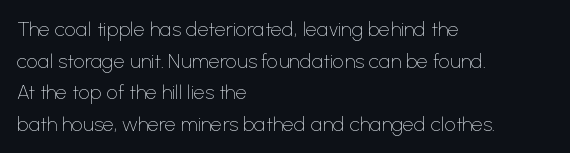
{"italic": "no", "bold": "no", "underline": "no", "align": "left", "line_spacing": "normal", "line_spacing_ratio": 1.58, "letter_spacing": "normal", "letter_spacing_em": 0.0, "glyph_px": 20}
